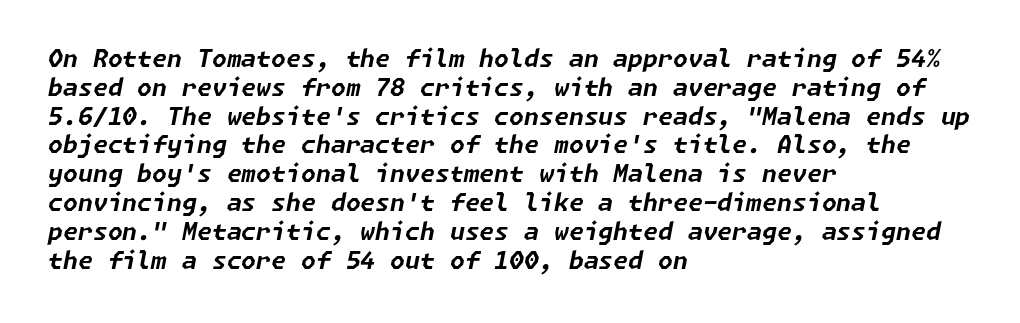
Q: Is the text bold? A: Yes.
Q: Is the text italic (slanted)? A: Yes, it leans right by about 11 degrees.
Q: Is the text underlined? A: No.
Q: How is the paragraph aligned? A: Left-aligned.
Q: Is the spacing between letters normal or unusually wide? A: Normal.
